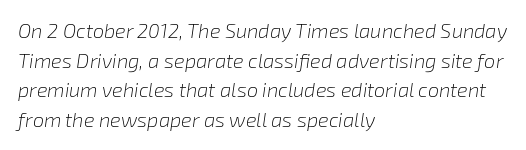
The image shows 20 px text type, italic (leaning right); set left-aligned, normal line spacing (1.48x), normal letter spacing, not underlined.
